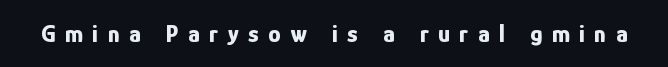
The image shows 25 px bold type, upright; set unusually wide letter spacing (+0.39 em), not underlined.
